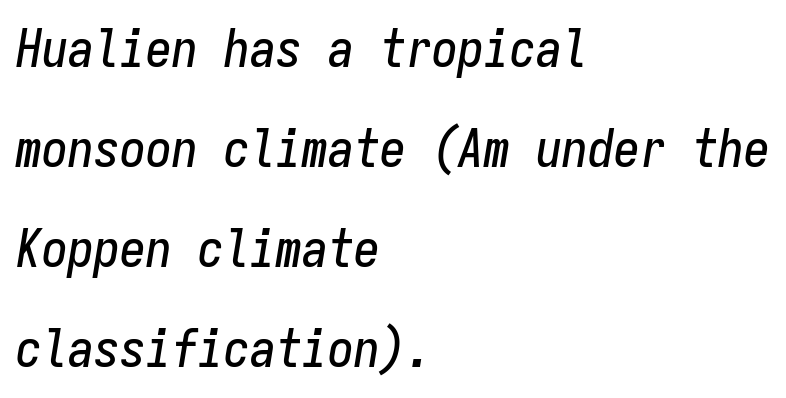
The image shows 52 px condensed type, italic (leaning right), monospaced; set left-aligned, loose line spacing (1.92x), normal letter spacing, not underlined; low stroke contrast and a medium x-height.
